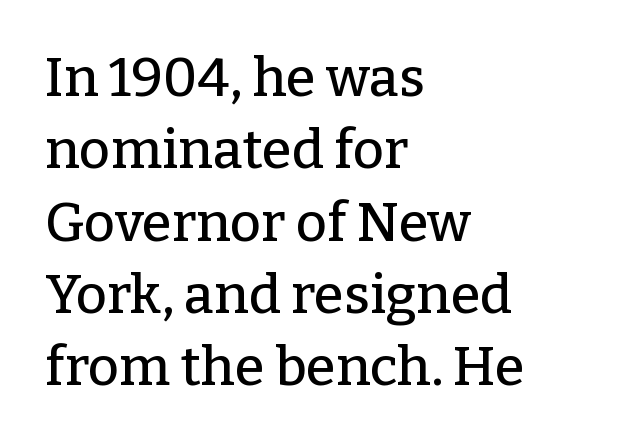
The image shows 54 px serif type, upright; set left-aligned, normal line spacing (1.34x), normal letter spacing, not underlined; low stroke contrast and a medium x-height.
